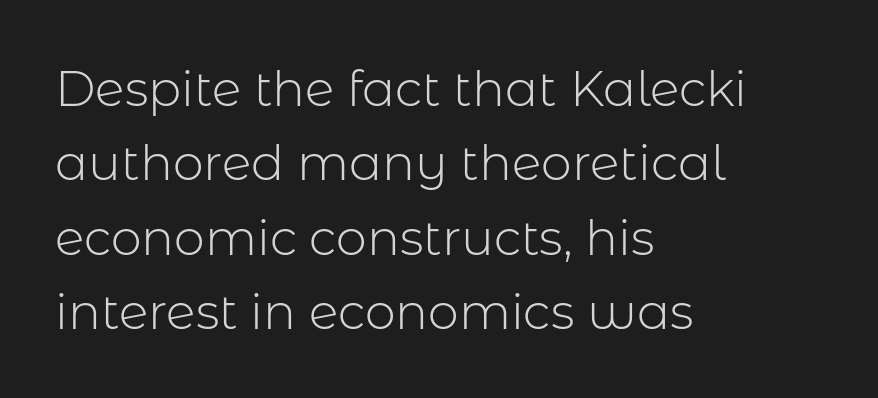
The image shows 49 px light sans-serif type, upright; set left-aligned, normal line spacing (1.52x), normal letter spacing, not underlined; low stroke contrast and a medium x-height.
